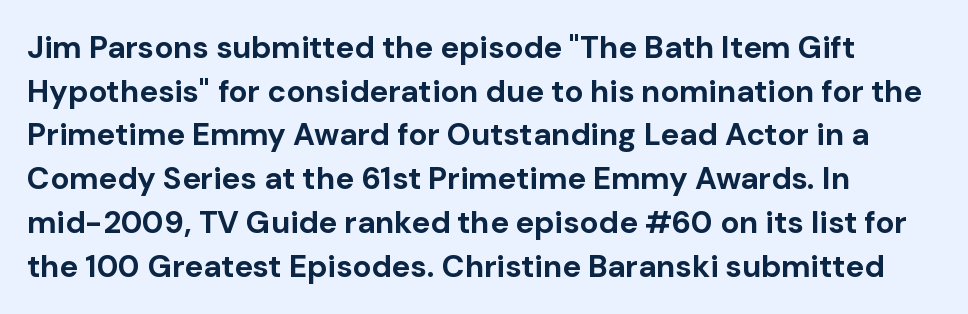
Character widths vary here, with narrow letters taking less room than wide ones. Standard letterfit; no display-style spreading of the glyphs. Style check: upright. The passage shown is typeset with a sans-serif family. Evenly set lines give the paragraph a standard silhouette.
